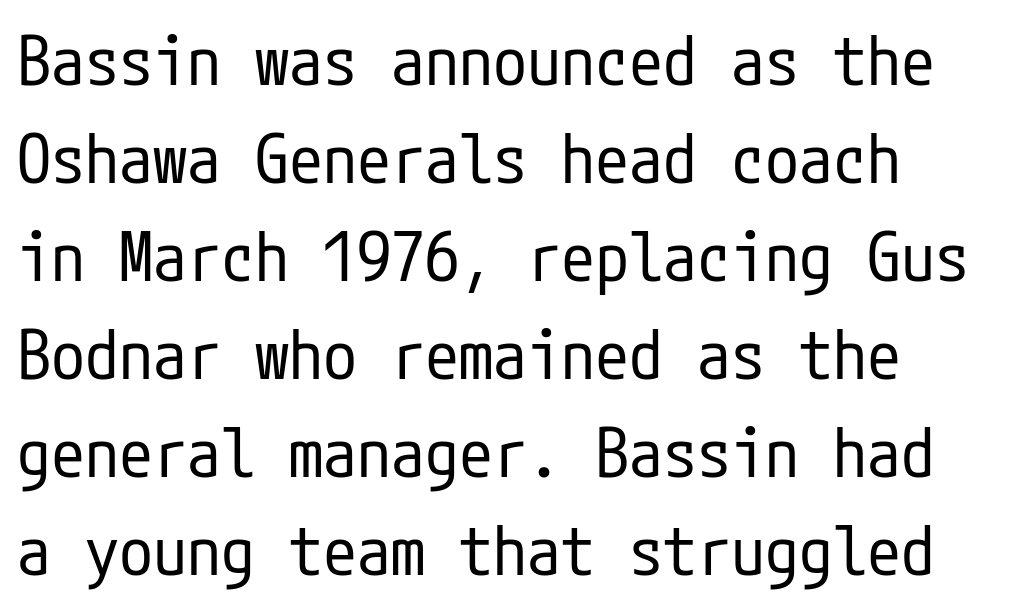
The image shows 68 px regular-weight, condensed sans-serif type, upright; set normal line spacing (1.44x), normal letter spacing, not underlined; low stroke contrast and a medium x-height.
